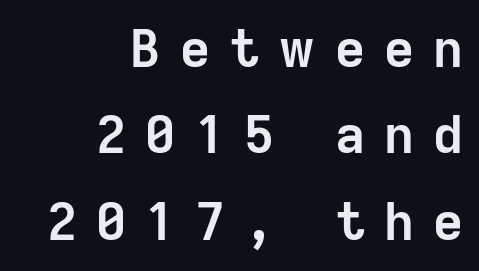
Strokes here are thick enough to call this a true bold. Regarding serifs, this sample does without them. Is the block centered? No — it sits flush against the right margin. Do the letters lean? They stand straight.
